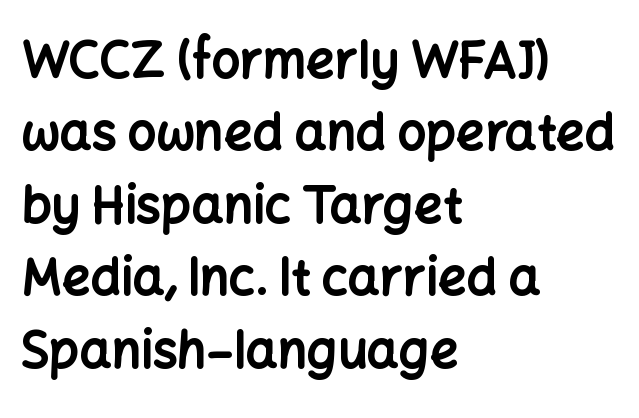
Vertical spacing — default. The paragraph shown leans on its left margin. The type family on display is of the sans-serif kind. Letters rest on an invisible, unmarked baseline. The gaps between neighbouring characters are ordinary and unremarkable.
